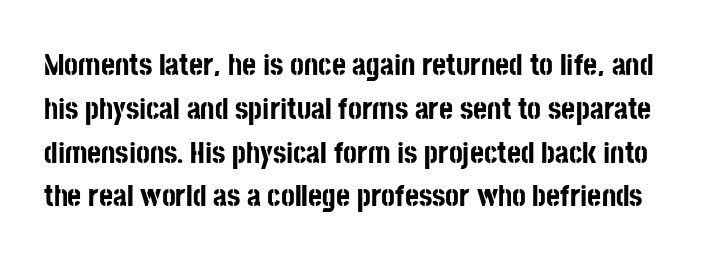
Tracking here is standard; glyphs follow each other at the usual distance. Type without underlining. Classification — sans serif. Typesetter's note: full bold, strokes at maximum text heaviness. Compared with typical paragraphs, the rows here are spaced about the same. Vertical strokes here are truly vertical.
